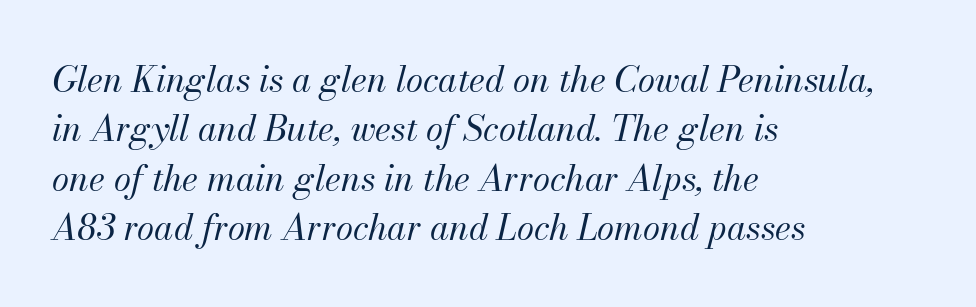
Q: Is the text bold? A: No.
Q: Is the text italic (slanted)? A: Yes, it leans right by about 13 degrees.
Q: Is the text underlined? A: No.
Q: How is the paragraph aligned? A: Left-aligned.
Q: Is the spacing between letters normal or unusually wide? A: Normal.
Q: Is the spacing between lines tight, normal or loose? A: Normal.
Q: Width (condensed, normal, or wide)? A: Normal.
Q: Stroke contrast? A: Medium.
Q: x-height? A: Small.
Q: Monospaced? A: No.
